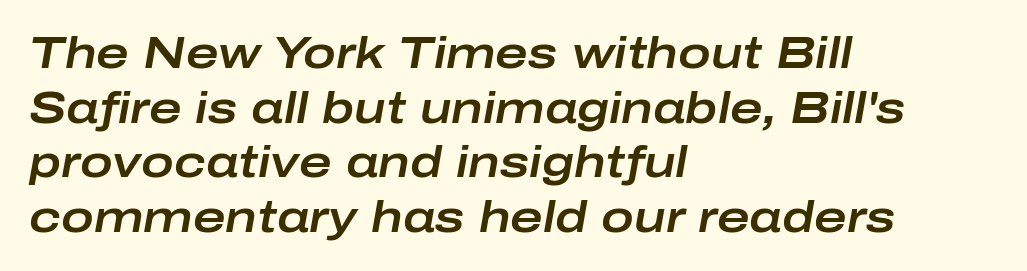
Descenders are the only things crossing below the line. Emphasis-style slanted type is in use. Short note: letters normally spaced. The letters advance in unequal steps, a hallmark of proportional type. If you drew a ruler down the left edge, every line would touch it.
